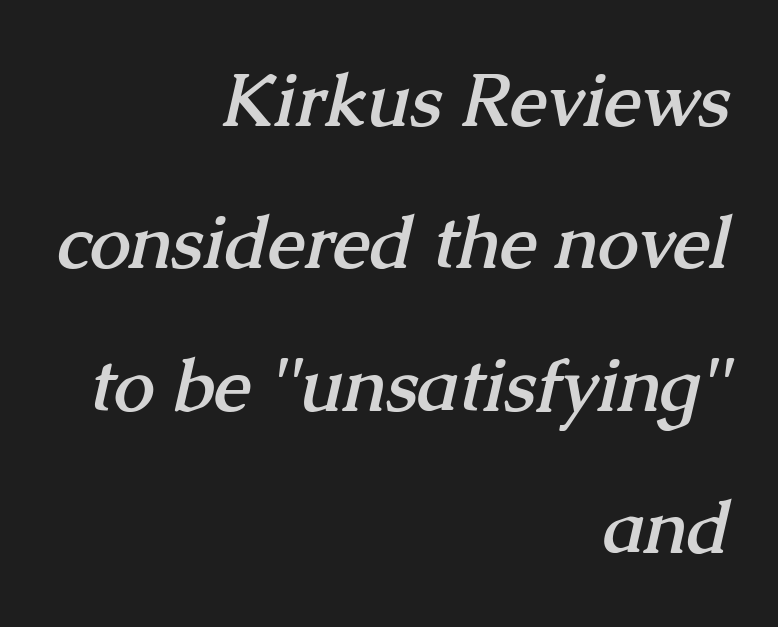
The image shows 73 px semibold serif type; set right-aligned, loose line spacing (1.95x), normal letter spacing, not underlined; medium stroke contrast and a medium x-height.
